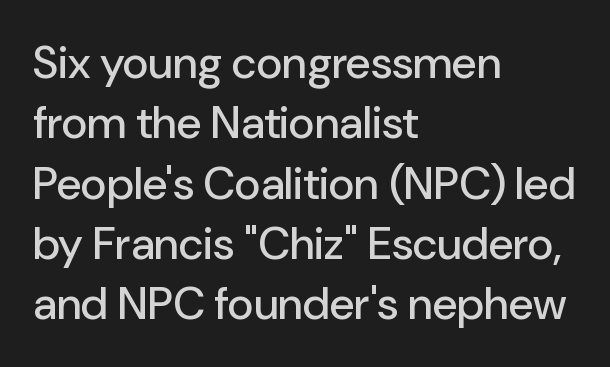
The image shows 45 px sans-serif type, upright; set left-aligned, normal line spacing (1.34x), normal letter spacing, not underlined; low stroke contrast and a medium x-height.
